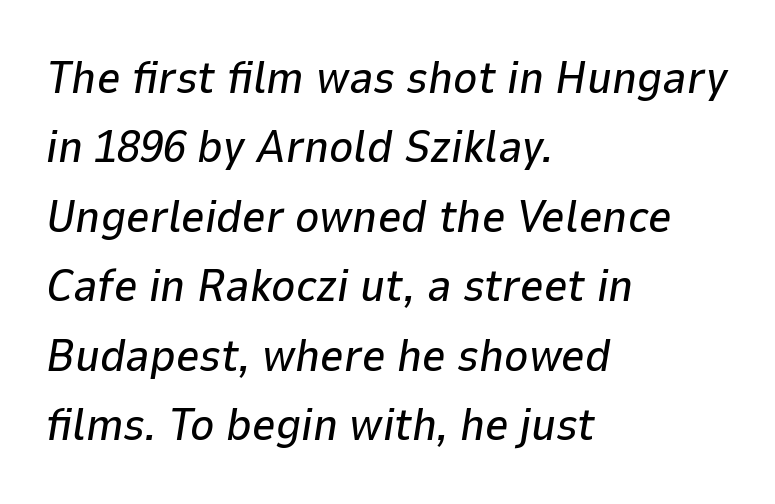
Compared with typical paragraphs, the rows here are spaced about the same. Every character sits at an angle, as italics do. Each word holds together tightly as a unit, with standard inter-letter gaps. Where is the straight margin? On the left. The gap between lines stays unmarked. Varying glyph widths throughout — classic text-font behaviour.
